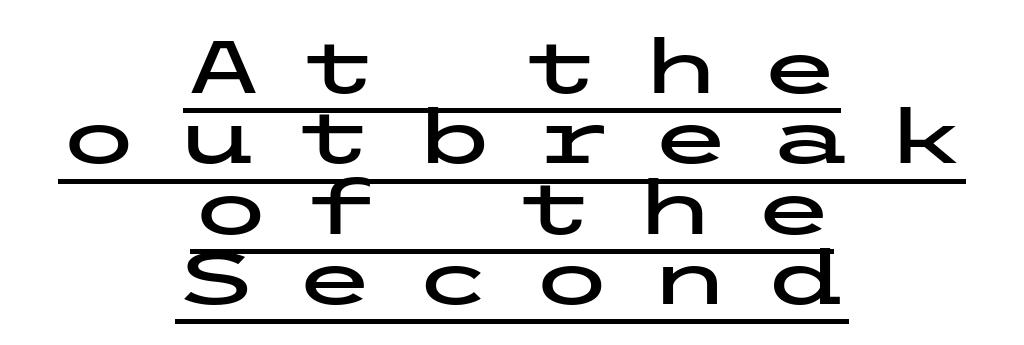
Caption: multi-line text, centered on the measure. A baseline rule has been typeset under these characters. The typography opts for an upright posture over an oblique one. A typesetter would call this heavily tracked-out type. I'd call this a sans setting — the letters go barefoot. Does the leading feel generous? Not at all — it's pinched.
